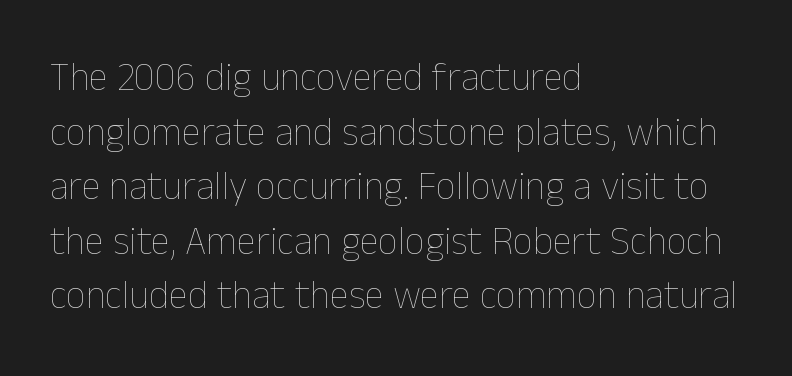
Reading down the column, the eye jumps a familiar distance to each next line. No extra tracking has been applied to these lines. The axis of the letterforms is exactly vertical. The font is comparable to plain body text, perhaps lighter. The foot of each line stays bare and open.
